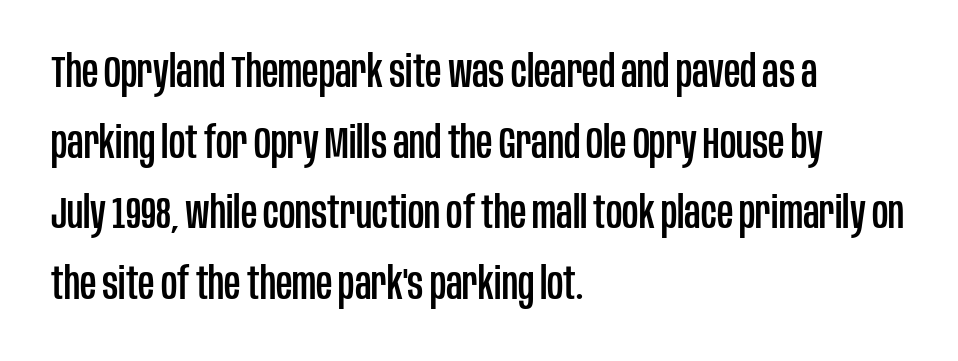
Characters follow at the spacing the type designer built in. The face used here is a sans, in the tradition of grotesques and geometrics. Lines of text with bare space underneath. Does the lettering tilt? It doesn't — this is upright.
